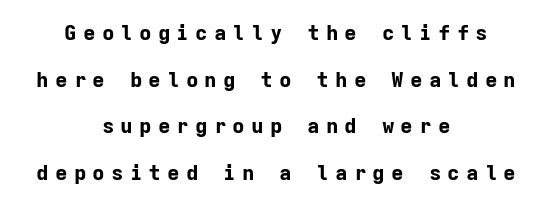
The image shows 21 px bold type, upright; set centered, loose line spacing (2.22x), unusually wide letter spacing (+0.29 em), not underlined.
